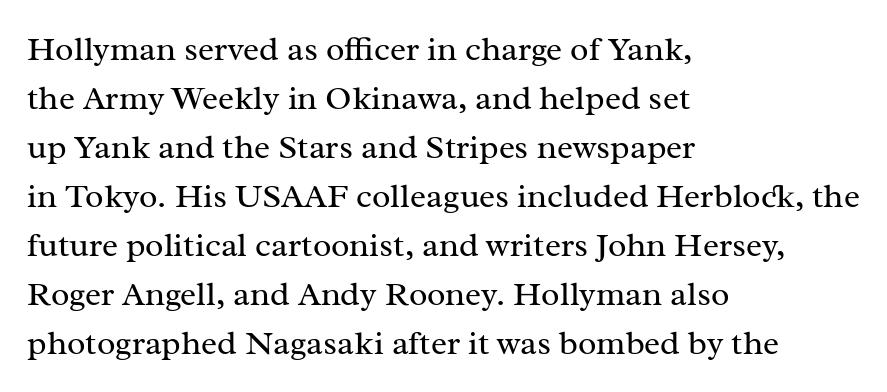
The image shows 34 px regular-weight serif type, upright; set left-aligned, normal line spacing (1.44x), normal letter spacing, not underlined; medium stroke contrast and a medium x-height.
